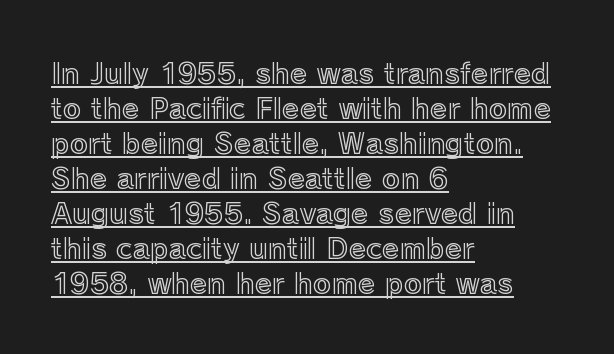
{"italic": "no", "width": "normal", "x_height": "medium", "monospaced": "no", "underline": "yes", "align": "left", "line_spacing": "normal", "line_spacing_ratio": 1.25, "letter_spacing": "normal", "letter_spacing_em": 0.0, "glyph_px": 28}
